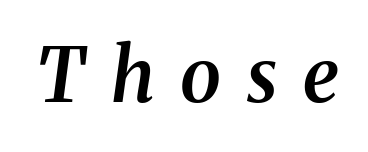
{"serif": "yes", "italic": "yes", "lean": "right", "slant_degrees": 8, "bold": "semi", "weight": "semibold", "width": "normal", "stroke_contrast": "medium", "x_height": "medium", "monospaced": "no", "underline": "no", "letter_spacing": "wide", "letter_spacing_em": 0.35, "glyph_px": 74}
